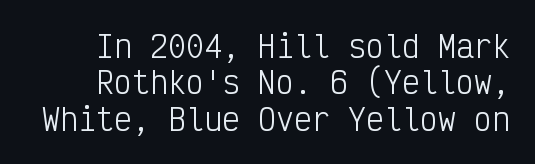
The image shows 30 px light, condensed sans-serif type, upright, monospaced; set line spacing 1.21x, normal letter spacing, not underlined; low stroke contrast and a medium x-height.
